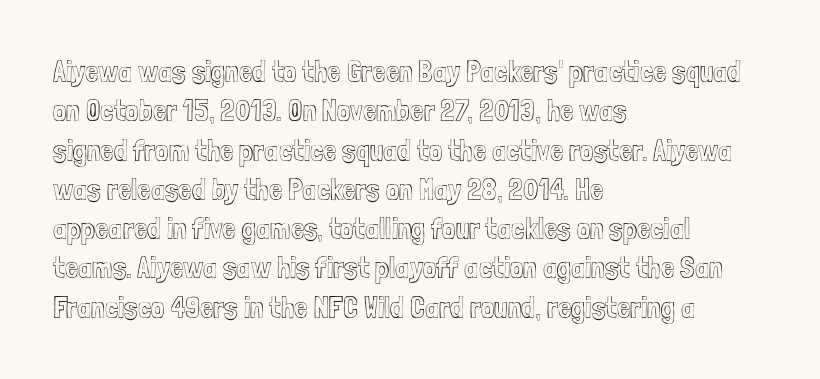
{"italic": "no", "width": "condensed", "x_height": "medium", "monospaced": "no", "underline": "no", "align": "left", "line_spacing": "normal", "line_spacing_ratio": 1.31, "letter_spacing": "normal", "letter_spacing_em": 0.0, "glyph_px": 30}
